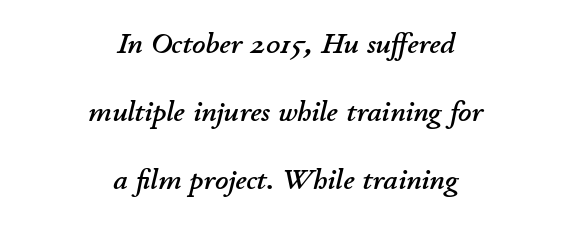
{"italic": "yes", "lean": "right", "slant_degrees": 11, "width": "normal", "stroke_contrast": "low", "x_height": "small", "monospaced": "no", "underline": "no", "align": "center", "line_spacing": "loose", "line_spacing_ratio": 2.35, "letter_spacing": "normal", "letter_spacing_em": 0.0, "glyph_px": 29}
